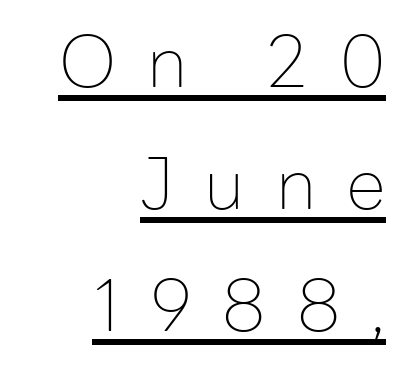
The image shows 71 px thin sans-serif type, upright; set right-aligned, line spacing 1.72x, unusually wide letter spacing (+0.44 em), underlined; low stroke contrast and a medium x-height.
